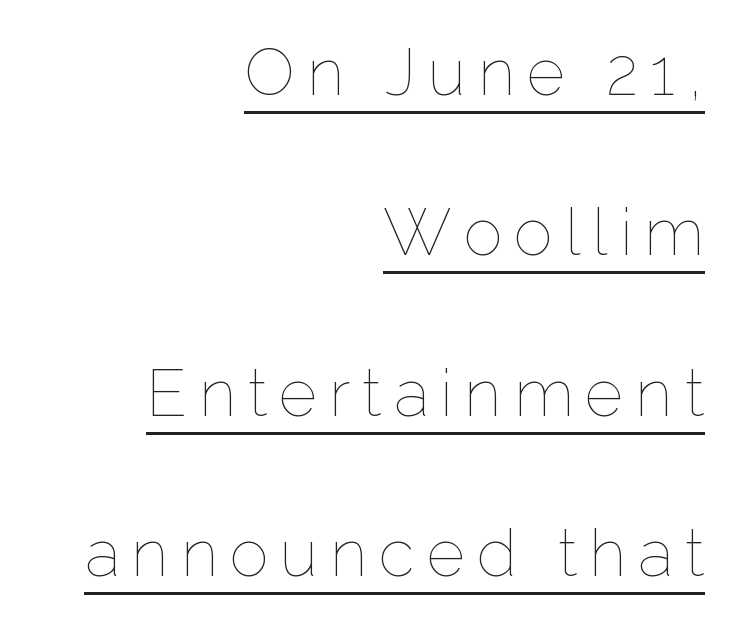
Q: Is the text bold? A: No.
Q: Is the text italic (slanted)? A: No, it is upright.
Q: Is the text underlined? A: Yes.
Q: How is the paragraph aligned? A: Right-aligned.
Q: Is the spacing between lines tight, normal or loose? A: Loose.
Q: Width (condensed, normal, or wide)? A: Normal.
Q: Stroke contrast? A: Low.
Q: x-height? A: Medium.
Q: Monospaced? A: No.
